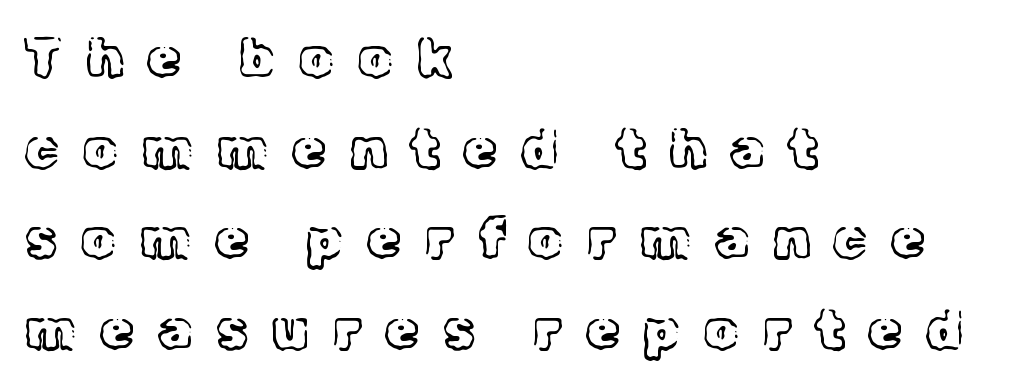
{"serif": "yes", "italic": "no", "bold": "no", "weight": "light", "width": "normal", "x_height": "medium", "monospaced": "no", "underline": "no", "align": "left", "line_spacing": "normal", "line_spacing_ratio": 1.68, "letter_spacing": "wide", "letter_spacing_em": 0.45, "glyph_px": 54}
